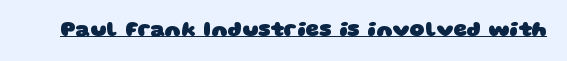
The image shows 21 px bold type; set normal letter spacing, underlined.
